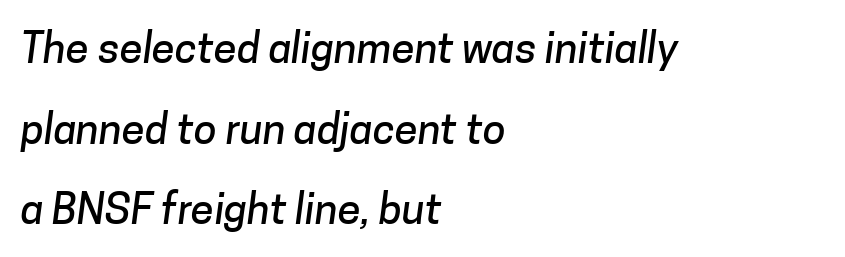
How would I describe the line gaps? Wide and relaxed. Look at the tracking — it's just the regular setting, nothing added. Serif or sans? Sans — the stroke terminals are bare. These lines are rendered in a variable-pitch font. No word sits above an underline. The typesetter chose a ragged-right arrangement here.
